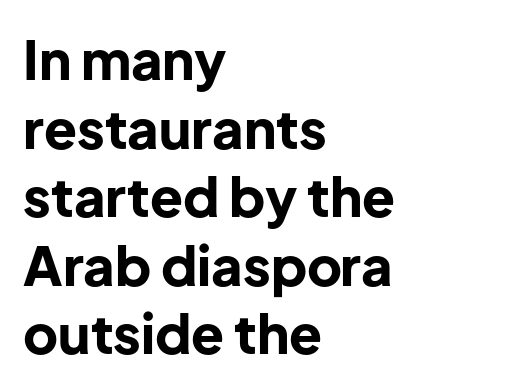
The image shows 54 px bold sans-serif type, upright; set left-aligned, normal line spacing (1.27x), normal letter spacing, not underlined; low stroke contrast and a medium x-height.
